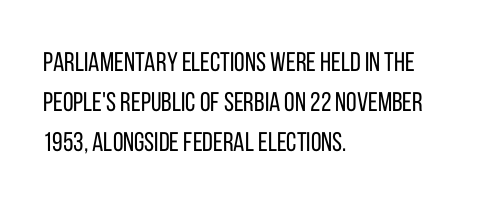
The image shows 27 px text type, upright; set left-aligned, normal line spacing (1.48x), normal letter spacing, not underlined.
